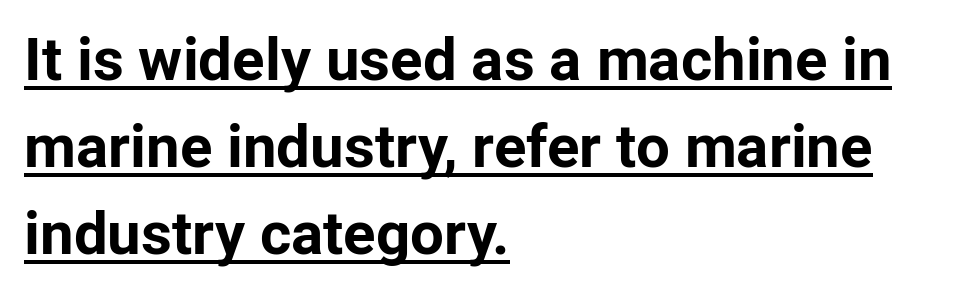
It's the straight-up-and-down kind of type. Between one letter and the next there's only the usual sliver of space. Look at the stroke-to-counter ratio: heavy, a bold. These lines stack with their left ends in a neat column.
